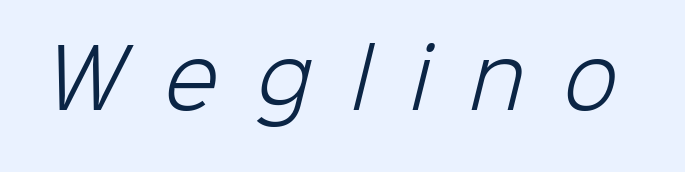
The image shows 79 px light sans-serif type; set unusually wide letter spacing (+0.5 em), not underlined; low stroke contrast and a medium x-height.
